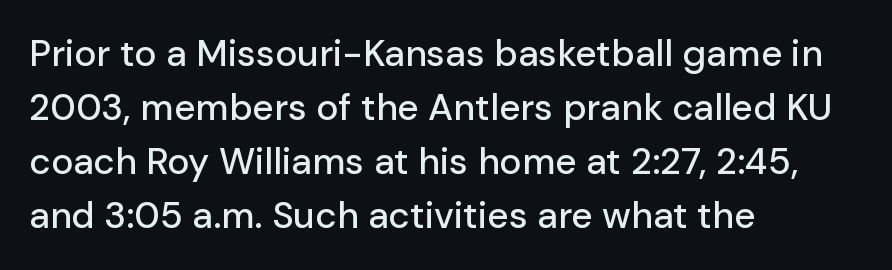
The image shows 37 px sans-serif type, upright; set left-aligned, normal line spacing (1.46x), normal letter spacing, not underlined; low stroke contrast and a medium x-height.
